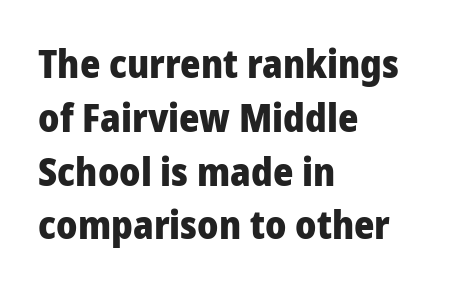
Type without underlining. The line-height multiplier appears to be the usual default. Posture: vertical. Summary of weight: heavy, a full bold. These lines keep a tight, regular rhythm from letter to letter. Each letter keeps its own natural width here, so spacing adapts to shape.
